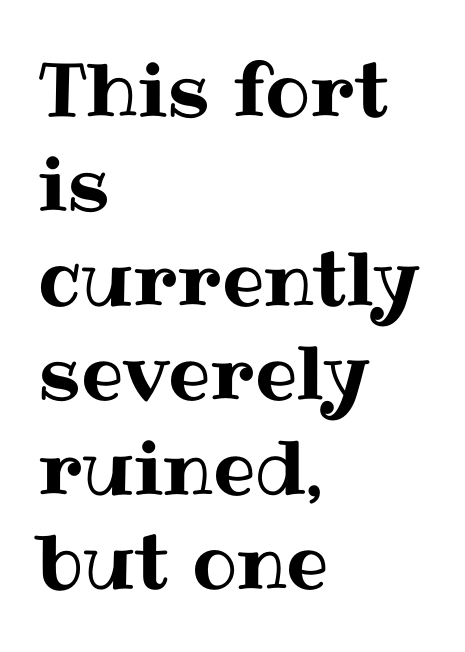
Q: Is the text italic (slanted)? A: No, it is upright.
Q: Is the text underlined? A: No.
Q: How is the paragraph aligned? A: Left-aligned.
Q: Is the spacing between letters normal or unusually wide? A: Normal.
Q: Is the spacing between lines tight, normal or loose? A: Normal.
Q: Width (condensed, normal, or wide)? A: Normal.
Q: Stroke contrast? A: Medium.
Q: x-height? A: Medium.
Q: Monospaced? A: No.
